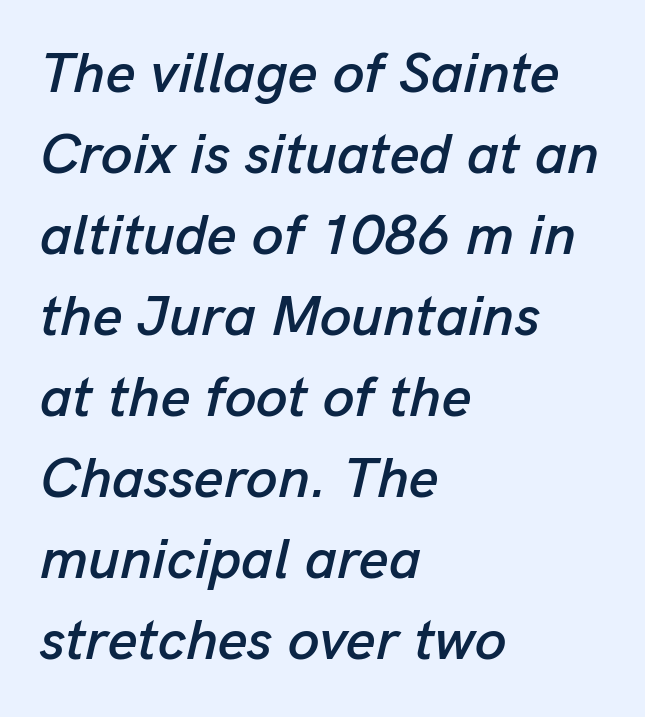
{"italic": "yes", "lean": "right", "slant_degrees": 13, "width": "normal", "stroke_contrast": "low", "x_height": "medium", "monospaced": "no", "underline": "no", "align": "left", "line_spacing": "normal", "line_spacing_ratio": 1.42, "letter_spacing": "normal", "letter_spacing_em": 0.0, "glyph_px": 57}
